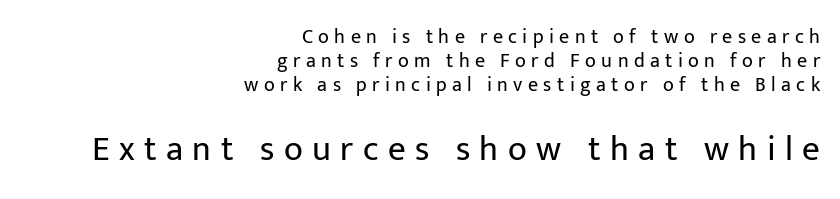
The image shows 35 px regular-weight sans-serif type, upright; set right-aligned, line spacing 1.2x, unusually wide letter spacing (+0.27 em), not underlined; the second (bottom) block is 1.75x larger; low stroke contrast and a medium x-height.
